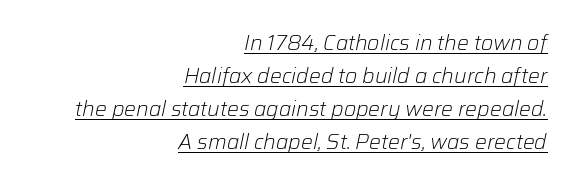
Q: Is the text bold? A: No.
Q: Is the text italic (slanted)? A: Yes, it leans right by about 12 degrees.
Q: Is the text underlined? A: Yes.
Q: How is the paragraph aligned? A: Right-aligned.
Q: Is the spacing between letters normal or unusually wide? A: Normal.
Q: Is the spacing between lines tight, normal or loose? A: Normal.
